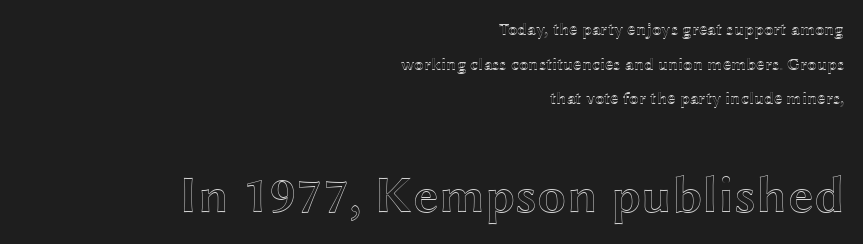
Note the varied advance widths — an 'i' is clearly narrower than an 'm'. Descenders are the only things crossing below the line. Compared with typical body copy, the letter spacing here is the same. Every stem runs plumb, perpendicular to the baseline. The vertical gap from one line to the next is large.
